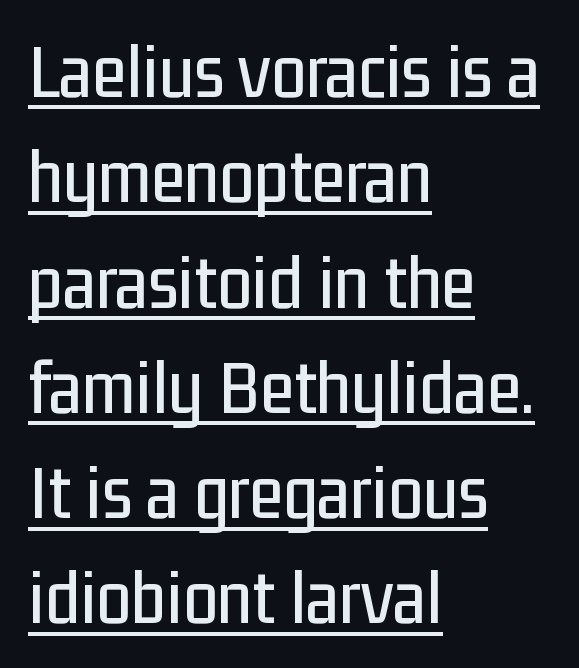
The image shows 78 px condensed sans-serif type, upright; set left-aligned, normal line spacing (1.35x), normal letter spacing, underlined; low stroke contrast and a medium x-height.
